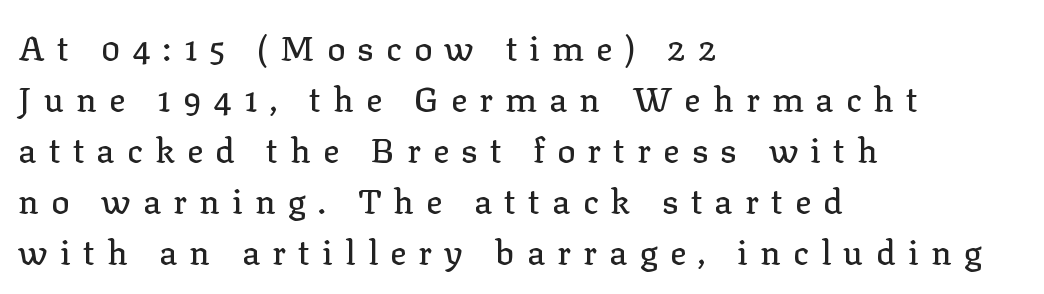
Q: Is the text italic (slanted)? A: No, it is upright.
Q: Is the typeface a serif or a sans-serif typeface? A: Serif.
Q: Is the text underlined? A: No.
Q: How is the paragraph aligned? A: Left-aligned.
Q: Is the spacing between letters normal or unusually wide? A: Unusually wide.
Q: Is the spacing between lines tight, normal or loose? A: Normal.
Q: Width (condensed, normal, or wide)? A: Normal.
Q: Stroke contrast? A: Low.
Q: x-height? A: Medium.
Q: Monospaced? A: No.
